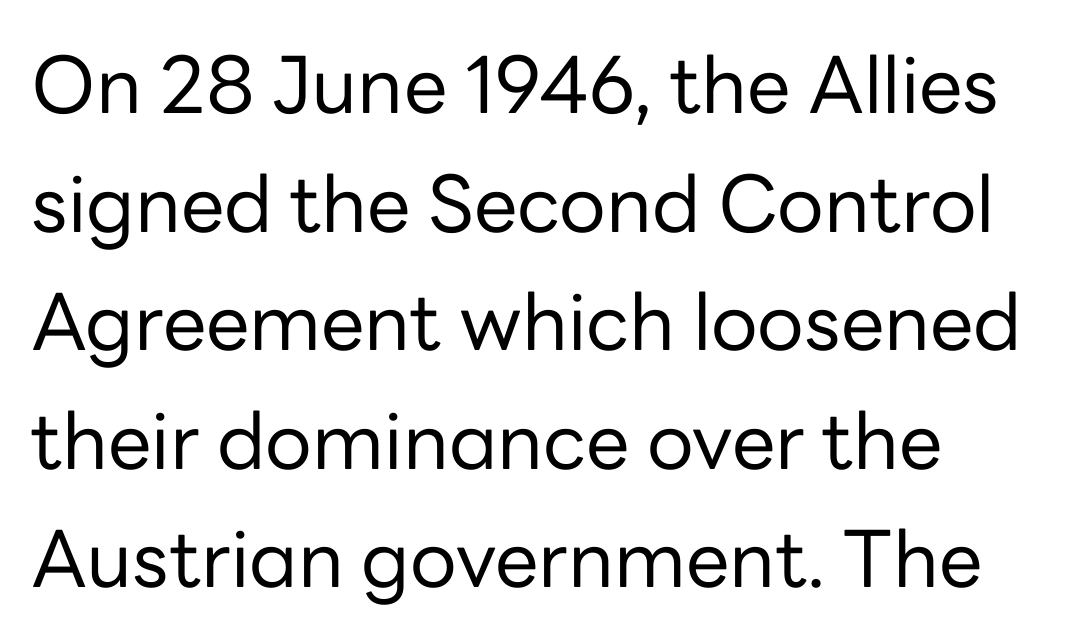
{"serif": "no", "italic": "no", "bold": "no", "weight": "regular", "width": "normal", "stroke_contrast": "low", "x_height": "medium", "monospaced": "no", "underline": "no", "align": "left", "line_spacing": "normal", "line_spacing_ratio": 1.52, "letter_spacing": "normal", "letter_spacing_em": 0.0, "glyph_px": 78}
